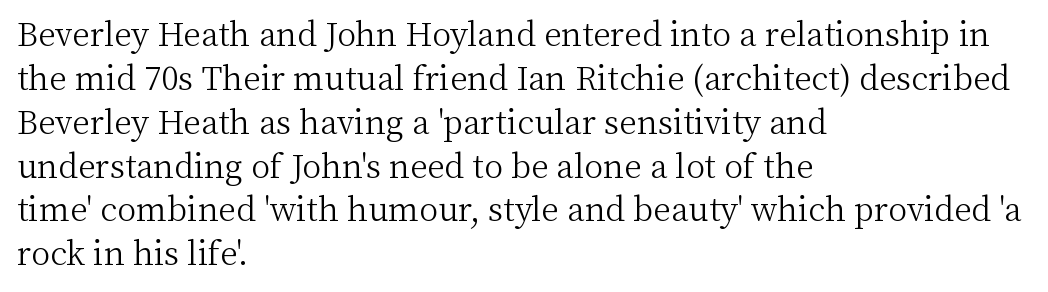
{"serif": "yes", "italic": "no", "bold": "no", "weight": "light", "width": "normal", "stroke_contrast": "medium", "x_height": "medium", "monospaced": "no", "underline": "no", "align": "left", "line_spacing": "normal", "line_spacing_ratio": 1.37, "letter_spacing": "normal", "letter_spacing_em": 0.0, "glyph_px": 32}
